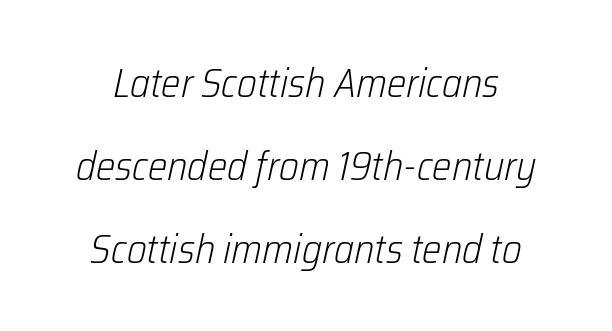
The image shows 41 px light, condensed type, italic (leaning right); set centered, loose line spacing (2.02x), normal letter spacing, not underlined; low stroke contrast and a medium x-height.
